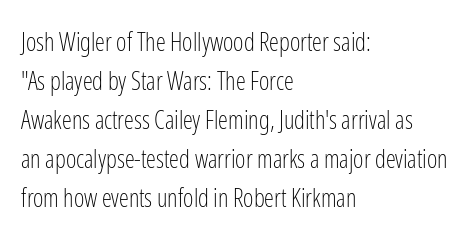
The image shows 25 px text type, upright; set left-aligned, normal line spacing (1.56x), normal letter spacing, not underlined.
